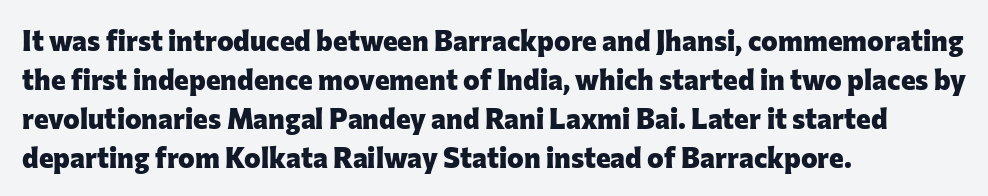
Q: Is the text bold? A: Yes.
Q: Is the text italic (slanted)? A: No, it is upright.
Q: Is the typeface a serif or a sans-serif typeface? A: Sans-serif.
Q: Is the text underlined? A: No.
Q: How is the paragraph aligned? A: Left-aligned.
Q: Is the spacing between letters normal or unusually wide? A: Normal.
Q: Is the spacing between lines tight, normal or loose? A: Normal.
Q: Width (condensed, normal, or wide)? A: Normal.
Q: Stroke contrast? A: Low.
Q: x-height? A: Medium.
Q: Monospaced? A: No.
